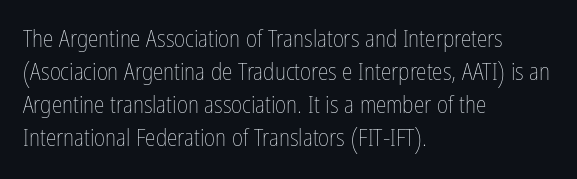
{"italic": "no", "bold": "no", "underline": "no", "align": "left", "line_spacing": "normal", "line_spacing_ratio": 1.37, "letter_spacing": "normal", "letter_spacing_em": 0.0, "glyph_px": 24}
